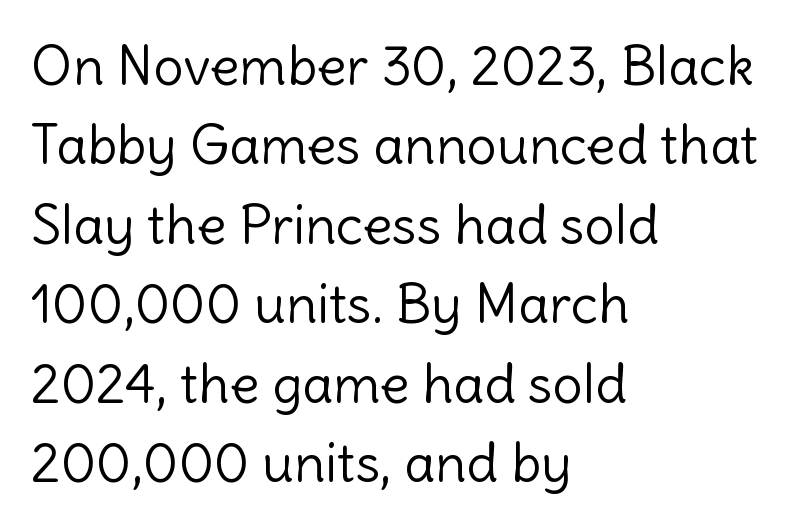
{"serif": "no", "italic": "no", "bold": "no", "weight": "light", "width": "normal", "x_height": "medium", "monospaced": "no", "underline": "no", "align": "left", "line_spacing": "normal", "line_spacing_ratio": 1.47, "letter_spacing": "normal", "letter_spacing_em": 0.0, "glyph_px": 54}
